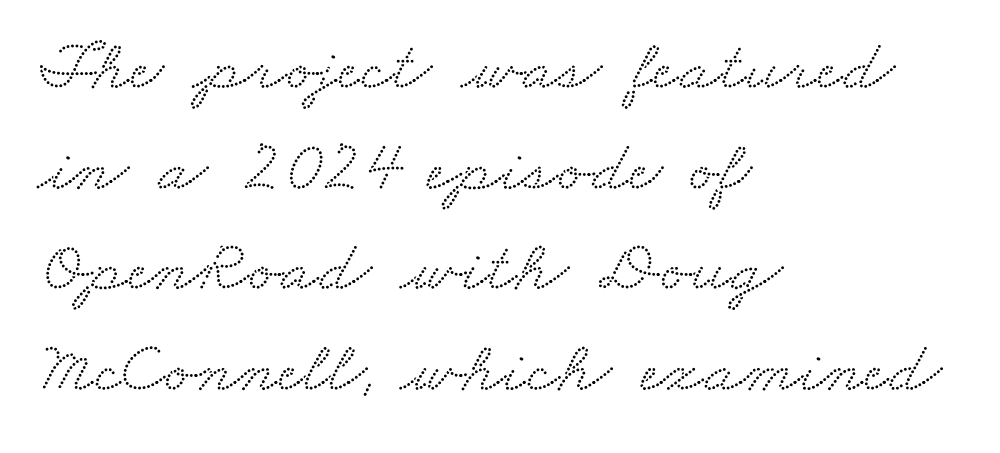
{"serif": "yes", "width": "wide", "stroke_contrast": "medium", "x_height": "small", "monospaced": "no", "underline": "no", "align": "left", "line_spacing": "normal", "line_spacing_ratio": 1.38, "letter_spacing": "normal", "letter_spacing_em": 0.0, "glyph_px": 73}
